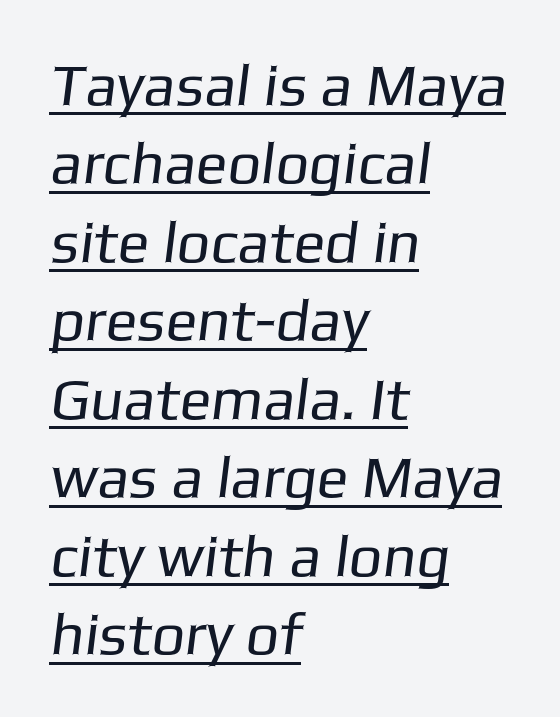
In terms of leading, this rendering sits right in the middle. Descenders here cross a horizontal rule under the line. The passage shown is typeset with a sans-serif family. Summary of weight: not heavy and not bold. Note the varied advance widths — an 'i' is clearly narrower than an 'm'.
